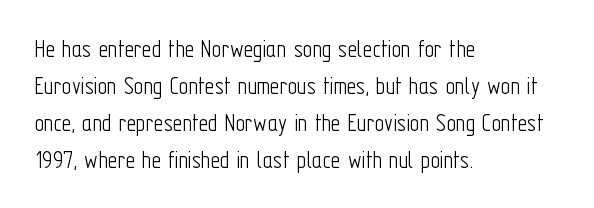
Rule under the text: the space is simply empty. The tracking reads as untouched default to a designer's eye. Compared with a typical body face, this is equally light or lighter still. A student would call this left alignment; a typographer would say flush left, rag right. The rows are spaced the way most documents space them.
